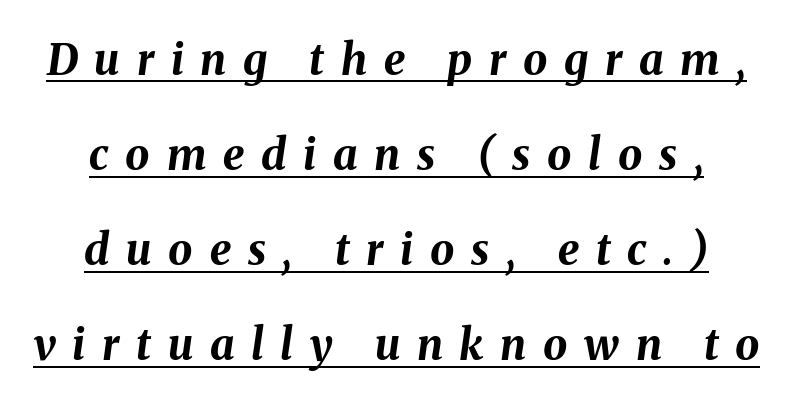
Q: Is the text bold? A: Yes.
Q: Is the text italic (slanted)? A: Yes, it leans right by about 8 degrees.
Q: Is the text underlined? A: Yes.
Q: Is the spacing between letters normal or unusually wide? A: Unusually wide.
Q: Is the spacing between lines tight, normal or loose? A: Loose.
Q: Width (condensed, normal, or wide)? A: Normal.
Q: Stroke contrast? A: Medium.
Q: x-height? A: Medium.
Q: Monospaced? A: No.
